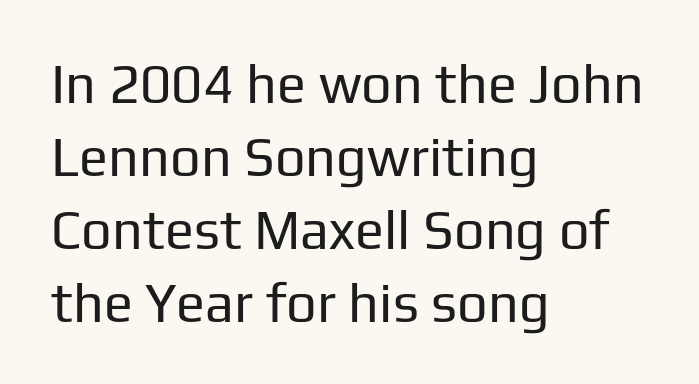
The lettering stays uniformly vertical, giving the passage a roman look. Horizontal bands of white between lines are of average thickness. Alignment: flush left. Spacing verdict: proportional, widths tailored to each character. Is the type heavy? It reads as light-to-regular instead.
